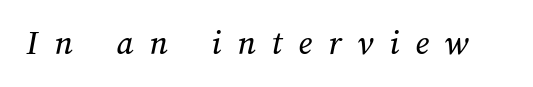
Q: Is the text underlined? A: No.
Q: Is the spacing between letters normal or unusually wide? A: Unusually wide.
Q: Width (condensed, normal, or wide)? A: Normal.
Q: Stroke contrast? A: Medium.
Q: x-height? A: Medium.
Q: Monospaced? A: No.
